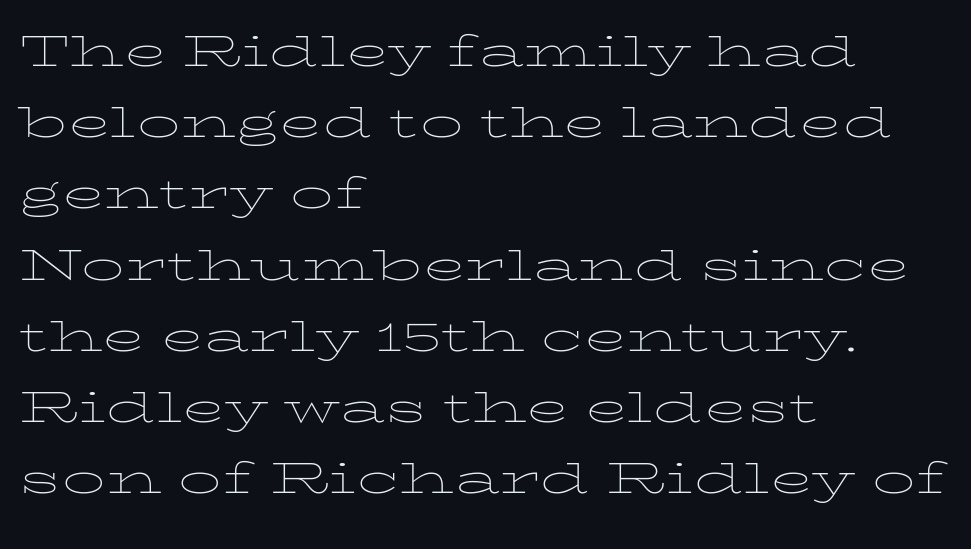
Characters follow at the spacing the type designer built in. Weight: not bold — regular or lighter. Unlike italic type, these characters show no tilt at all. Rows of type keep a routine distance in the vertical direction. Only glyphs here, with clear space below each row. This sample is left-justified, so line endings fall wherever the words run out.
